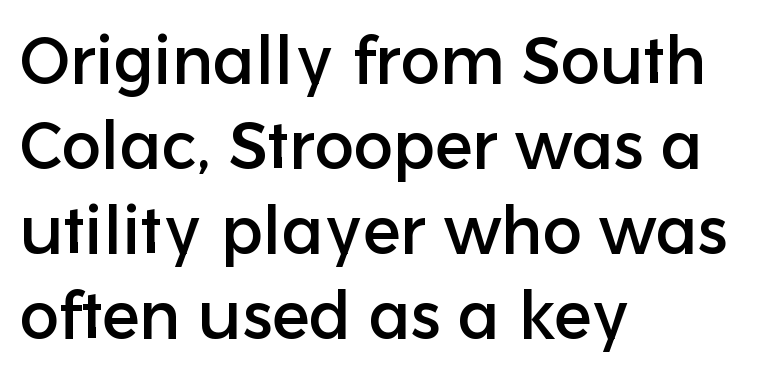
Q: Is the text italic (slanted)? A: No, it is upright.
Q: Is the typeface a serif or a sans-serif typeface? A: Sans-serif.
Q: Is the text underlined? A: No.
Q: How is the paragraph aligned? A: Left-aligned.
Q: Is the spacing between letters normal or unusually wide? A: Normal.
Q: Is the spacing between lines tight, normal or loose? A: Normal.
Q: Width (condensed, normal, or wide)? A: Normal.
Q: Stroke contrast? A: Low.
Q: x-height? A: Medium.
Q: Monospaced? A: No.
